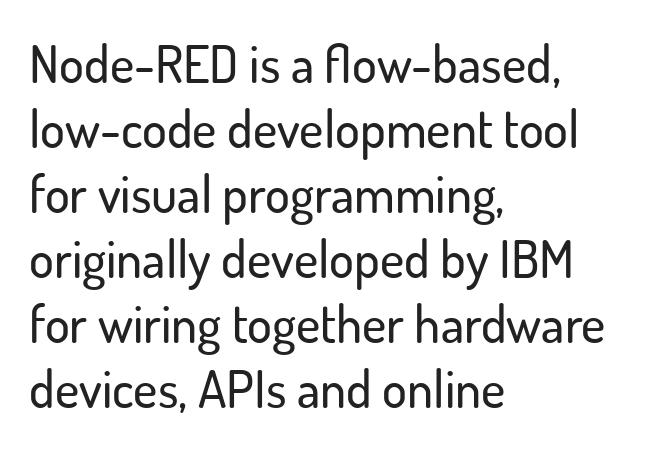
{"serif": "no", "italic": "no", "width": "normal", "stroke_contrast": "low", "x_height": "small", "monospaced": "no", "underline": "no", "align": "left", "line_spacing": "normal", "line_spacing_ratio": 1.25, "letter_spacing": "normal", "letter_spacing_em": 0.0, "glyph_px": 52}
